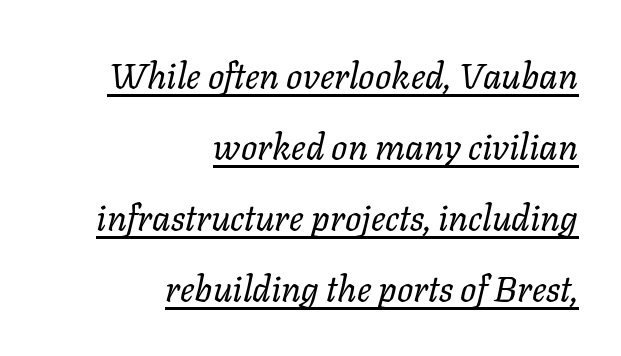
{"italic": "yes", "lean": "right", "slant_degrees": 11, "bold": "no", "weight": "regular", "width": "normal", "stroke_contrast": "low", "x_height": "medium", "monospaced": "no", "underline": "yes", "align": "right", "line_spacing": "loose", "line_spacing_ratio": 1.97, "letter_spacing": "normal", "letter_spacing_em": 0.0, "glyph_px": 36}
